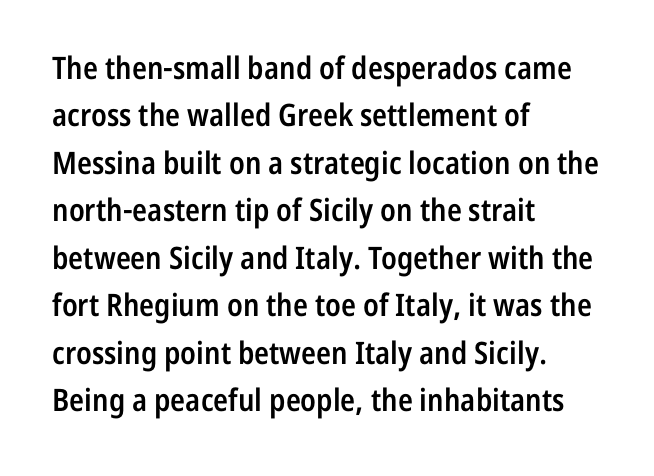
Posture: vertical. These lines stack with their left ends in a neat column. Caption: standard tracking, unaltered. Strokes here are thickened, but only to semibold level. The specimen omits any rule beneath the text block's lines. Nothing sits at the stroke ends, so this counts as sans-serif.
